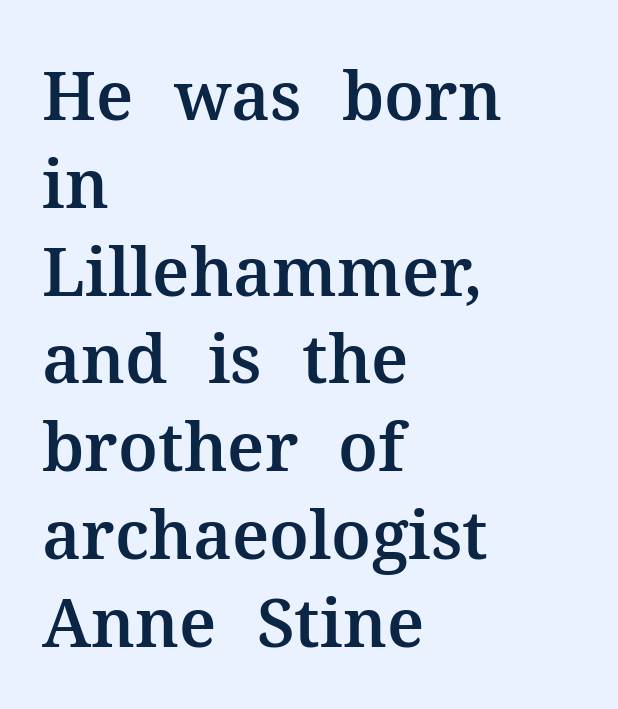
Regarding serifs, this sample has them. A typesetter would call this proportional, since set widths differ per character. Short note: letters normally spaced. No italicization has been applied; the sample stays upright.
